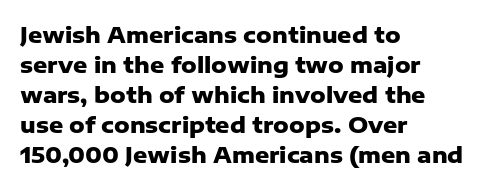
The image shows 22 px bold type, upright; set left-aligned, normal line spacing (1.36x), normal letter spacing, not underlined.
